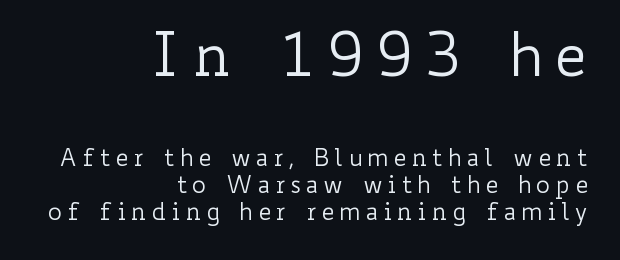
In this sample the first text group is rendered at the bigger scale. Short and long lines alike share a common ending point at right. Compared with a typical body face, this is equally light or lighter still. Reading down the column, the eye jumps only a short way to each next line.
